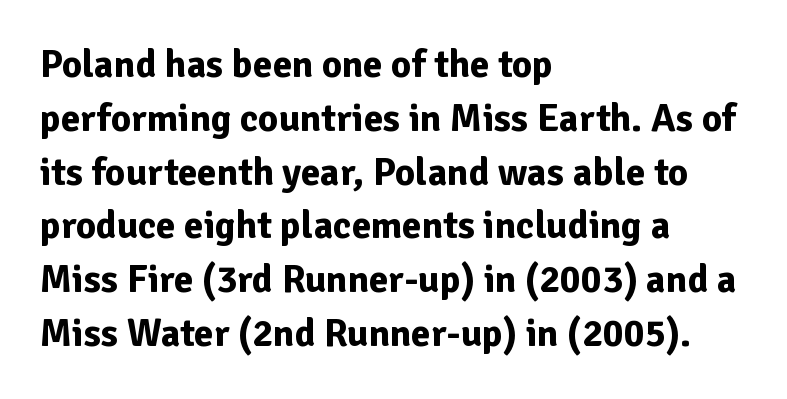
Q: Is the text bold? A: Yes.
Q: Is the text italic (slanted)? A: No, it is upright.
Q: Is the typeface a serif or a sans-serif typeface? A: Sans-serif.
Q: Is the text underlined? A: No.
Q: How is the paragraph aligned? A: Left-aligned.
Q: Is the spacing between letters normal or unusually wide? A: Normal.
Q: Is the spacing between lines tight, normal or loose? A: Normal.
Q: Width (condensed, normal, or wide)? A: Normal.
Q: Stroke contrast? A: Low.
Q: x-height? A: Medium.
Q: Monospaced? A: No.
